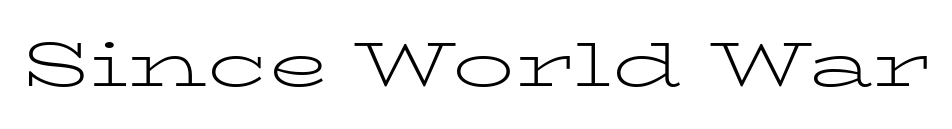
The image shows 62 px light, wide serif type, upright; set normal letter spacing, not underlined; low stroke contrast and a medium x-height.
